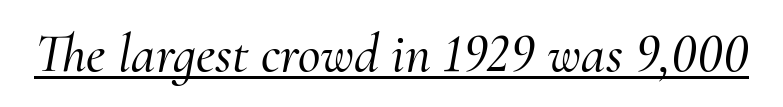
The image shows 55 px serif type, italic (leaning right); set normal letter spacing, underlined; medium stroke contrast and a small x-height.
